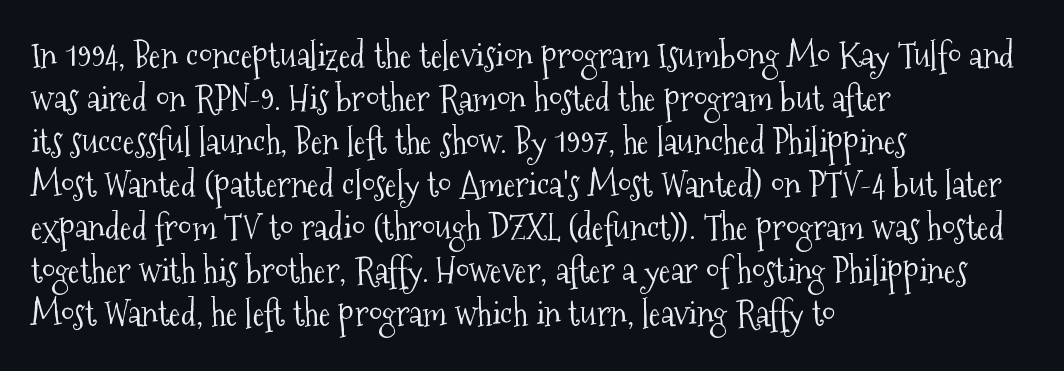
The image shows 35 px light, condensed serif type, upright; set left-aligned, line spacing 1.23x, normal letter spacing, not underlined; medium stroke contrast and a medium x-height.
